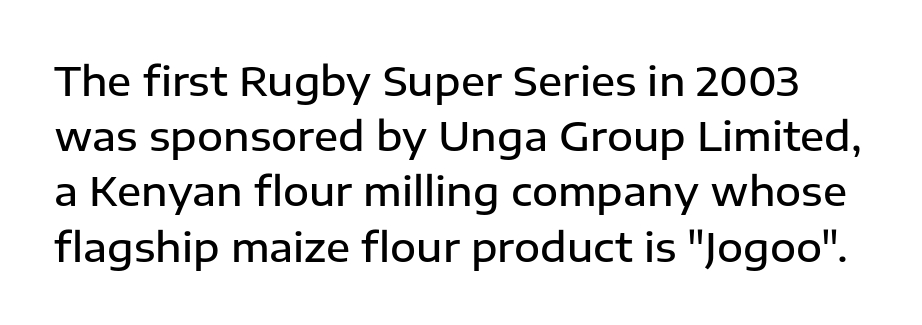
Q: Is the text bold? A: Semi-bold.
Q: Is the text italic (slanted)? A: No, it is upright.
Q: Is the typeface a serif or a sans-serif typeface? A: Sans-serif.
Q: Is the text underlined? A: No.
Q: Is the spacing between letters normal or unusually wide? A: Normal.
Q: Is the spacing between lines tight, normal or loose? A: Normal.
Q: Width (condensed, normal, or wide)? A: Normal.
Q: Stroke contrast? A: Low.
Q: x-height? A: Medium.
Q: Monospaced? A: No.
